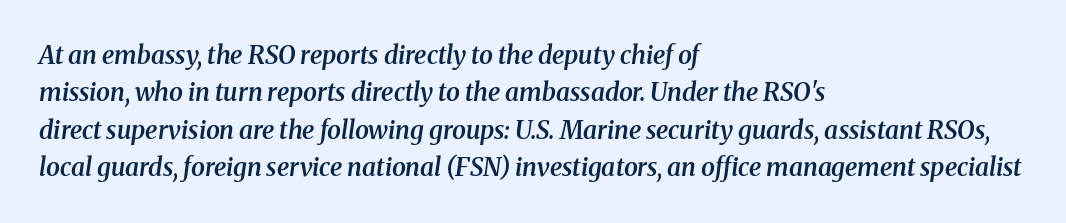
{"italic": "yes", "lean": "right", "slant_degrees": 8, "bold": "semi", "underline": "no", "align": "left", "line_spacing": "normal", "line_spacing_ratio": 1.5, "letter_spacing": "normal", "letter_spacing_em": 0.0, "glyph_px": 25}
